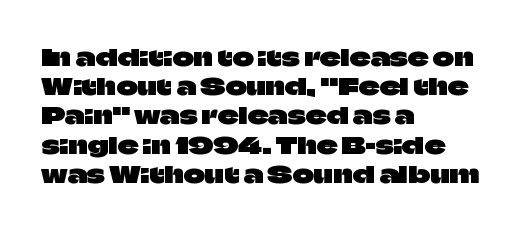
{"italic": "no", "underline": "no", "align": "left", "line_spacing": "normal", "line_spacing_ratio": 1.27, "letter_spacing": "normal", "letter_spacing_em": 0.0, "glyph_px": 23}
